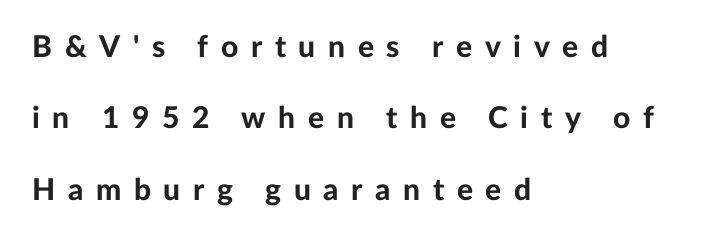
I'd call this a sans setting — the letters go barefoot. Descenders are the only things crossing below the line. This is roman type, the default non-slanted kind. Each letter keeps its own natural width here, so spacing adapts to shape. The setting favours the left margin, as ordinary paragraphs usually do. Tracking value appears strongly positive — letters spread wide.
